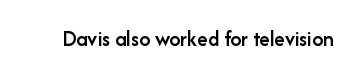
There is no visible air inserted between adjacent glyphs. The characters look somewhat weighty, a semibold short of true bold. Check the space under the baseline: it is left empty. Ascenders rise straight up at ninety degrees.
